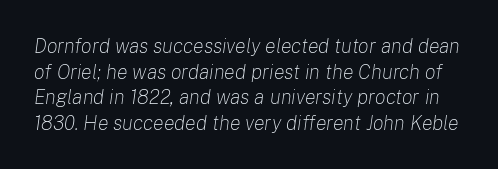
{"italic": "yes", "lean": "right", "slant_degrees": 8, "bold": "no", "underline": "no", "line_spacing": "normal", "line_spacing_ratio": 1.28, "letter_spacing": "normal", "letter_spacing_em": 0.0, "glyph_px": 20}
